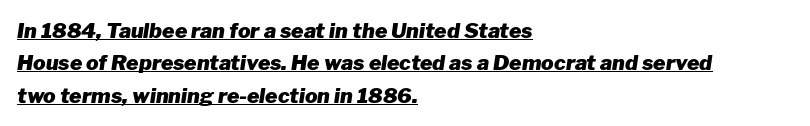
{"italic": "yes", "lean": "right", "slant_degrees": 8, "bold": "yes", "underline": "yes", "align": "left", "line_spacing": "normal", "line_spacing_ratio": 1.54, "letter_spacing": "normal", "letter_spacing_em": 0.0, "glyph_px": 21}
